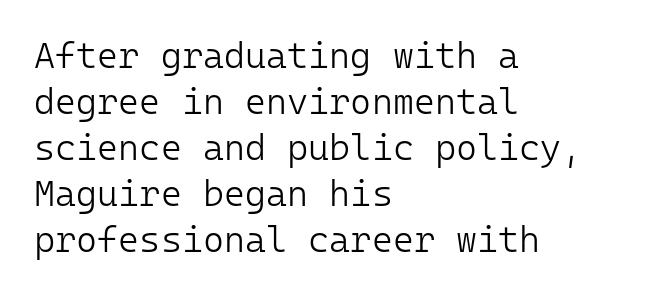
The setting favours the left margin, as ordinary paragraphs usually do. Weight: regular or lighter. Regarding serifs, this sample does without them. Vertical spacing — default. Looks like terminal output: every glyph gets an equal slot.
